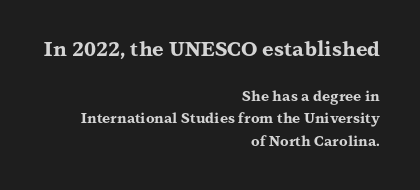
Q: Is the text bold? A: Yes.
Q: Is the text italic (slanted)? A: No, it is upright.
Q: Is the text underlined? A: No.
Q: How is the paragraph aligned? A: Right-aligned.
Q: Is the spacing between letters normal or unusually wide? A: Normal.
Q: Is the spacing between lines tight, normal or loose? A: Normal.
Q: Which block of text is set in a larger size, the first (top) or the second (bottom)? A: The first (top) one.
